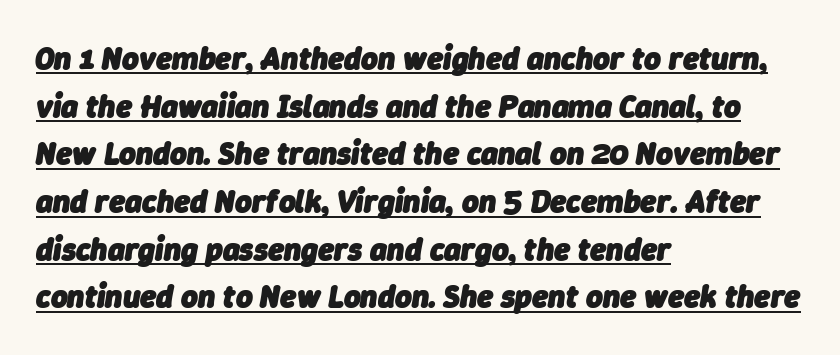
{"italic": "yes", "lean": "right", "slant_degrees": 9, "bold": "yes", "weight": "heavy", "width": "normal", "stroke_contrast": "low", "x_height": "medium", "monospaced": "no", "underline": "yes", "align": "left", "line_spacing": "normal", "line_spacing_ratio": 1.49, "letter_spacing": "normal", "letter_spacing_em": 0.0, "glyph_px": 32}
